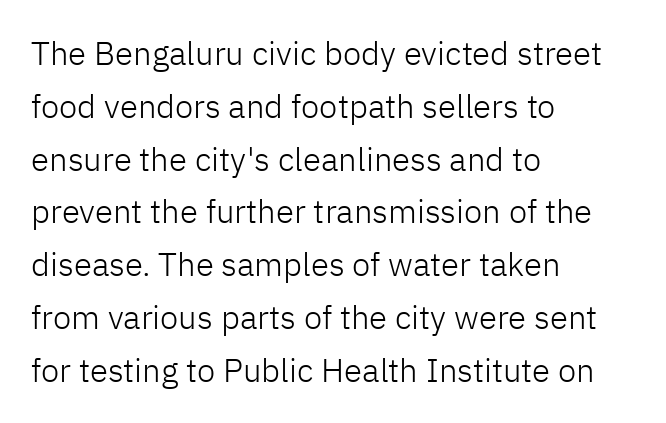
The image shows 33 px light sans-serif type, upright; set left-aligned, normal line spacing (1.6x), normal letter spacing, not underlined; low stroke contrast and a medium x-height.
